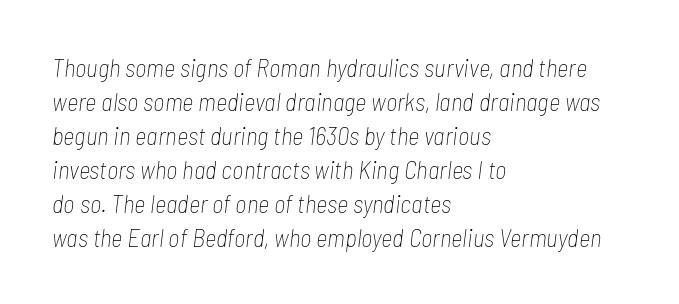
Notice how the passage keeps a crisp vertical edge on the left only. Italic? Definitely — the glyphs are oblique. The letterforms sit at book weight or below. No word sits above an underline.
